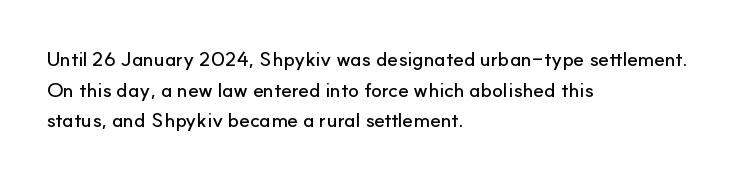
Posture: upright roman. Where is the straight margin? On the left. The passage shown stacks its lines at a standard gap. The passage shown is not underscored anywhere. The tracking reads as untouched default to a designer's eye.
